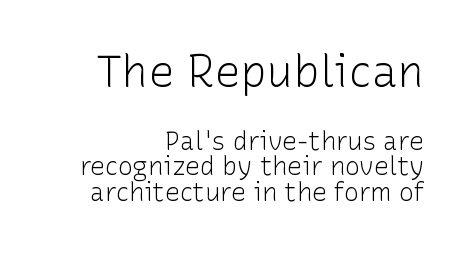
Q: Is the text bold? A: No.
Q: Is the text italic (slanted)? A: No, it is upright.
Q: Is the typeface a serif or a sans-serif typeface? A: Sans-serif.
Q: Is the text underlined? A: No.
Q: How is the paragraph aligned? A: Right-aligned.
Q: Is the spacing between letters normal or unusually wide? A: Normal.
Q: Is the spacing between lines tight, normal or loose? A: Tight.
Q: Which block of text is set in a larger size, the first (top) or the second (bottom)? A: The first (top) one.
Q: Width (condensed, normal, or wide)? A: Normal.
Q: Stroke contrast? A: Low.
Q: x-height? A: Medium.
Q: Monospaced? A: No.
